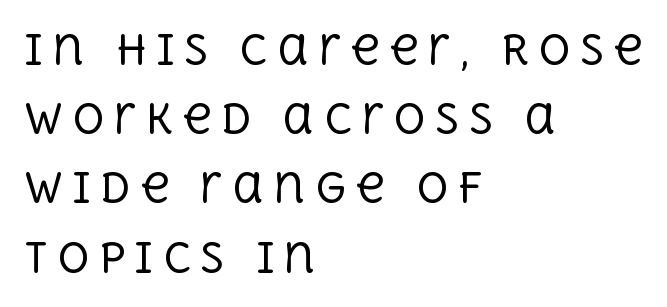
{"serif": "yes", "italic": "no", "bold": "no", "weight": "regular", "width": "normal", "x_height": "large", "monospaced": "no", "underline": "no", "align": "left", "line_spacing_ratio": 1.73, "letter_spacing": "wide", "letter_spacing_em": 0.23, "glyph_px": 40}
